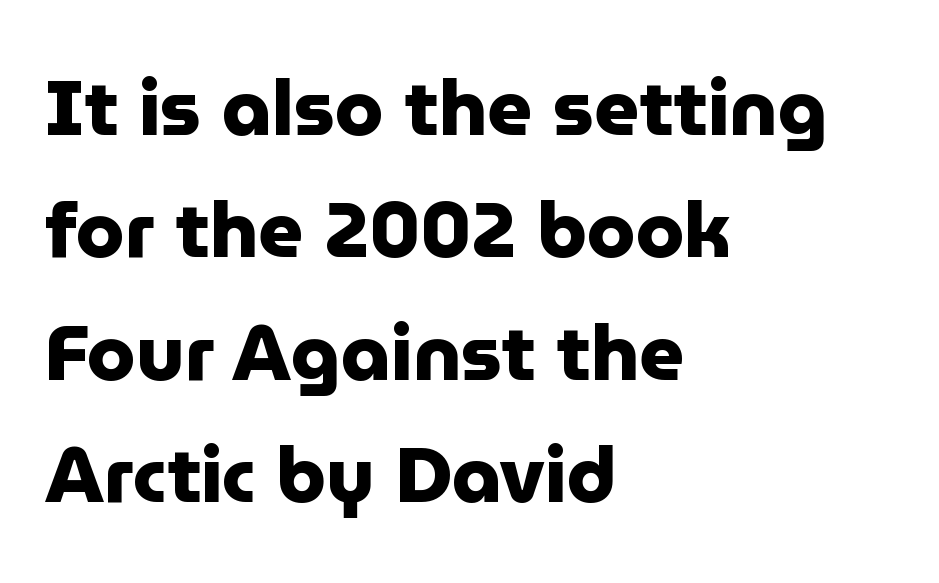
{"serif": "no", "italic": "no", "bold": "yes", "weight": "heavy", "width": "normal", "stroke_contrast": "low", "x_height": "medium", "monospaced": "no", "underline": "no", "align": "left", "line_spacing": "normal", "line_spacing_ratio": 1.57, "letter_spacing": "normal", "letter_spacing_em": 0.0, "glyph_px": 78}
